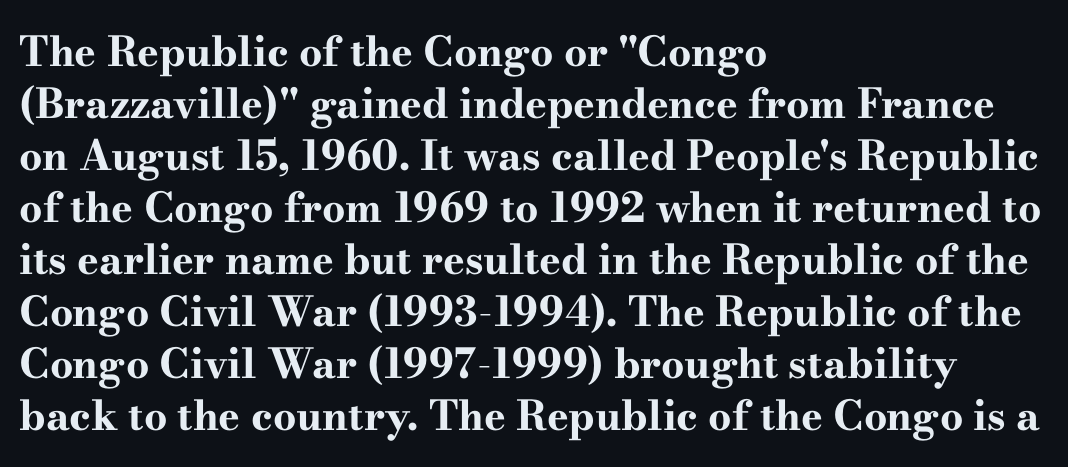
The type sits square on the baseline with zero lean. There is no visible air inserted between adjacent glyphs. What's the leading like? Ordinary, nothing unusual. Alignment: flush left. To sum up the face: it has serifs. Glance below the letters and you will spot only blank space.
